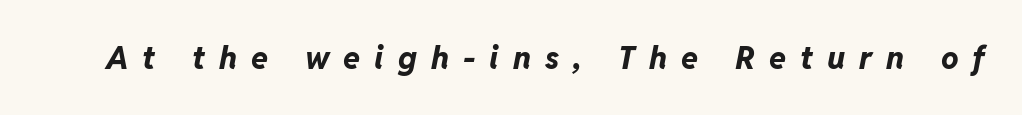
Q: Is the text bold? A: Yes.
Q: Is the text italic (slanted)? A: Yes, it leans right by about 11 degrees.
Q: Is the text underlined? A: No.
Q: Is the spacing between letters normal or unusually wide? A: Unusually wide.
Q: Width (condensed, normal, or wide)? A: Normal.
Q: Stroke contrast? A: Low.
Q: x-height? A: Medium.
Q: Monospaced? A: No.
